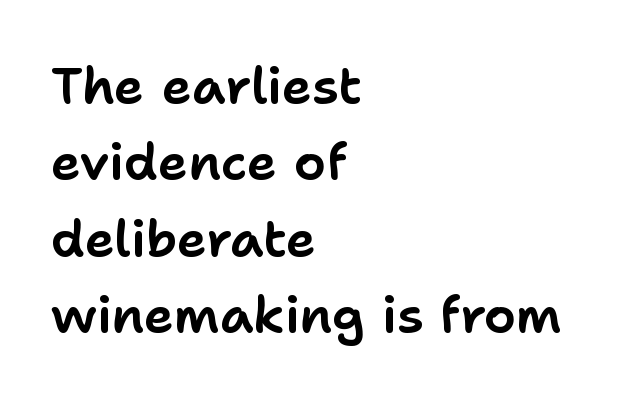
{"serif": "no", "italic": "no", "width": "normal", "stroke_contrast": "low", "x_height": "medium", "monospaced": "no", "underline": "no", "align": "left", "line_spacing": "normal", "line_spacing_ratio": 1.5, "letter_spacing": "normal", "letter_spacing_em": 0.0, "glyph_px": 51}
